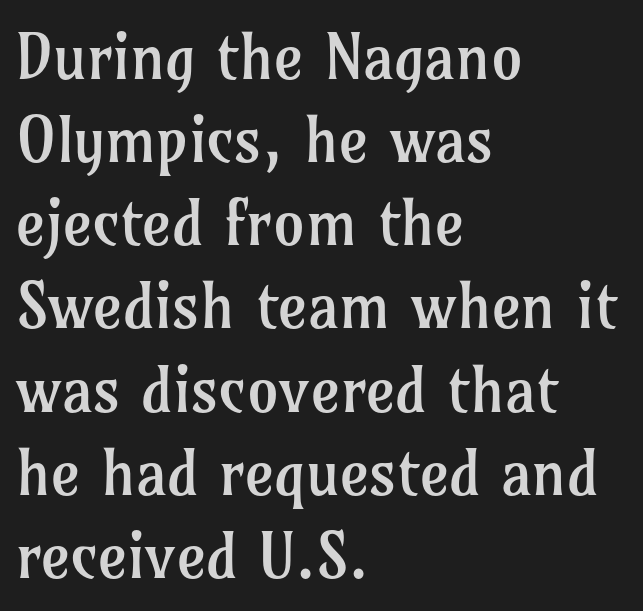
This sample has the flowing, uneven cadence of proportional lettering. Rows of type keep a routine distance in the vertical direction. Classification — serif. Underlining? Definitely not there. The gaps between neighbouring characters are ordinary and unremarkable.
